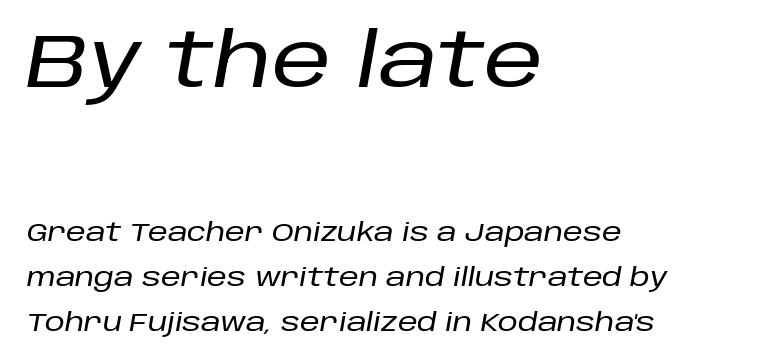
{"italic": "yes", "lean": "right", "slant_degrees": 10, "width": "normal", "stroke_contrast": "low", "x_height": "large", "monospaced": "no", "underline": "no", "align": "left", "line_spacing_ratio": 1.79, "letter_spacing": "normal", "letter_spacing_em": 0.0, "larger_block": "first", "size_ratio": 3.0, "glyph_px": 75}
